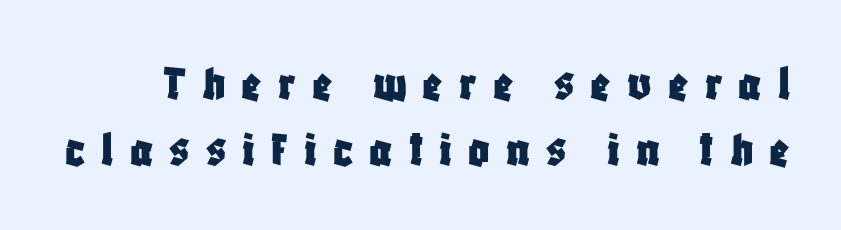
The image shows 52 px condensed sans-serif type, upright; set normal line spacing (1.26x), unusually wide letter spacing (+0.31 em), not underlined; low stroke contrast and a large x-height.
